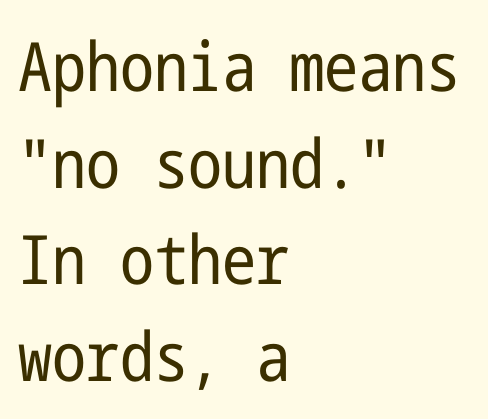
The image shows 68 px regular-weight, condensed sans-serif type, upright; set left-aligned, normal line spacing (1.42x), normal letter spacing, not underlined; low stroke contrast and a medium x-height.
